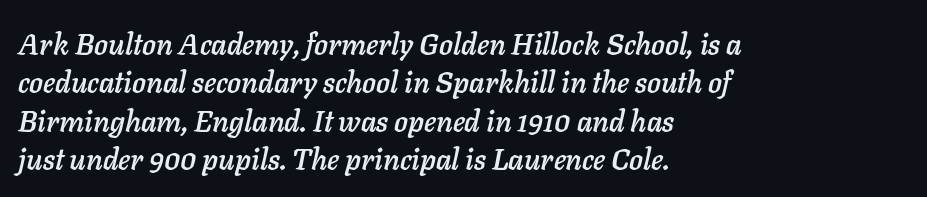
The image shows 29 px text type, italic (leaning right); set left-aligned, normal line spacing (1.32x), normal letter spacing, not underlined; low stroke contrast and a medium x-height.
